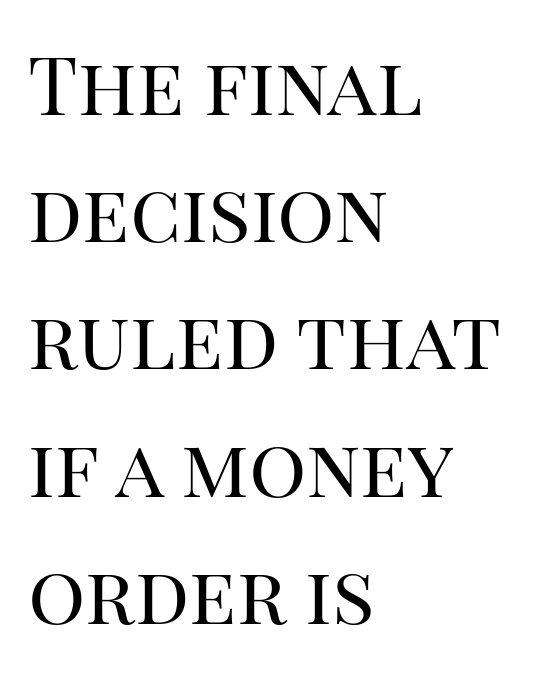
{"serif": "yes", "italic": "no", "bold": "no", "weight": "regular", "width": "normal", "stroke_contrast": "high", "x_height": "large", "monospaced": "no", "underline": "no", "align": "left", "line_spacing": "normal", "line_spacing_ratio": 1.59, "letter_spacing": "normal", "letter_spacing_em": 0.0, "glyph_px": 80}
